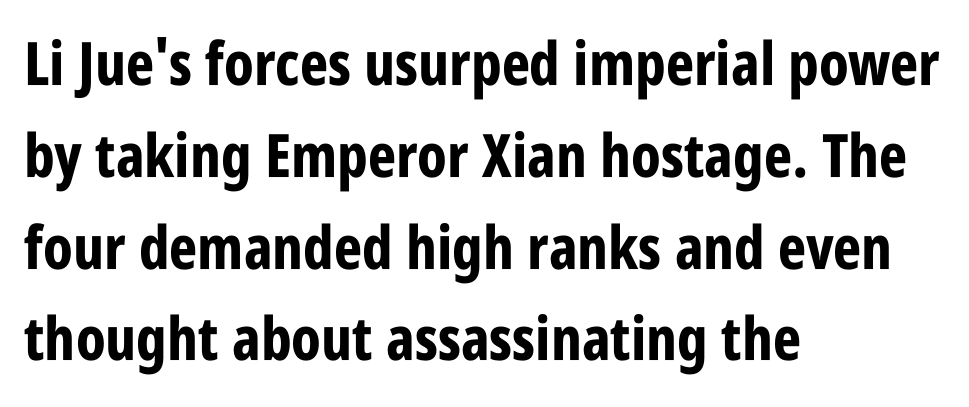
The rendering uses a moderate line-height, typical for paragraphs. These lines were composed using upright roman letters. Tracking here is standard; glyphs follow each other at the usual distance. The paragraph has a hard left edge and a soft right edge. Note: no serifs on the glyphs. The space directly below the letters is spotless.
